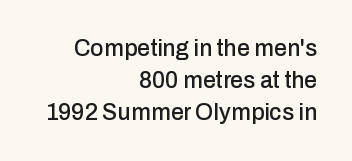
{"italic": "no", "underline": "no", "align": "right", "line_spacing": "normal", "line_spacing_ratio": 1.4, "letter_spacing": "normal", "letter_spacing_em": 0.0, "glyph_px": 23}
